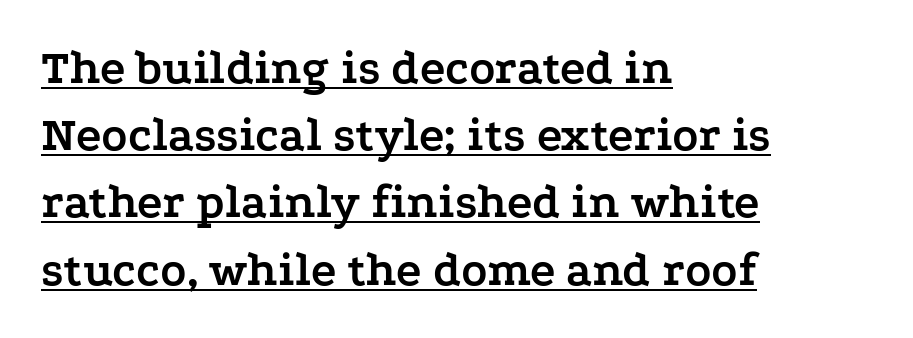
Q: Is the text bold? A: Yes.
Q: Is the text italic (slanted)? A: No, it is upright.
Q: Is the typeface a serif or a sans-serif typeface? A: Serif.
Q: Is the text underlined? A: Yes.
Q: How is the paragraph aligned? A: Left-aligned.
Q: Is the spacing between letters normal or unusually wide? A: Normal.
Q: Is the spacing between lines tight, normal or loose? A: Normal.
Q: Width (condensed, normal, or wide)? A: Wide.
Q: Stroke contrast? A: Low.
Q: x-height? A: Medium.
Q: Monospaced? A: No.
